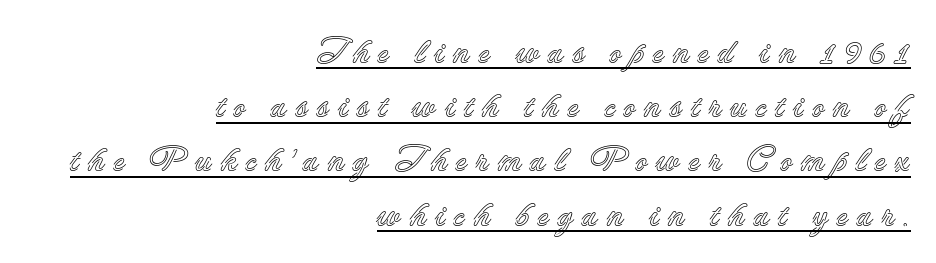
{"width": "normal", "x_height": "small", "monospaced": "no", "underline": "yes", "align": "right", "line_spacing": "normal", "line_spacing_ratio": 1.55, "letter_spacing": "wide", "letter_spacing_em": 0.24, "glyph_px": 35}
